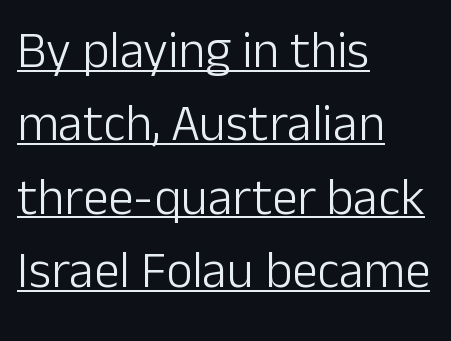
The image shows 51 px light sans-serif type, upright; set left-aligned, normal line spacing (1.44x), normal letter spacing, underlined; low stroke contrast and a medium x-height.
